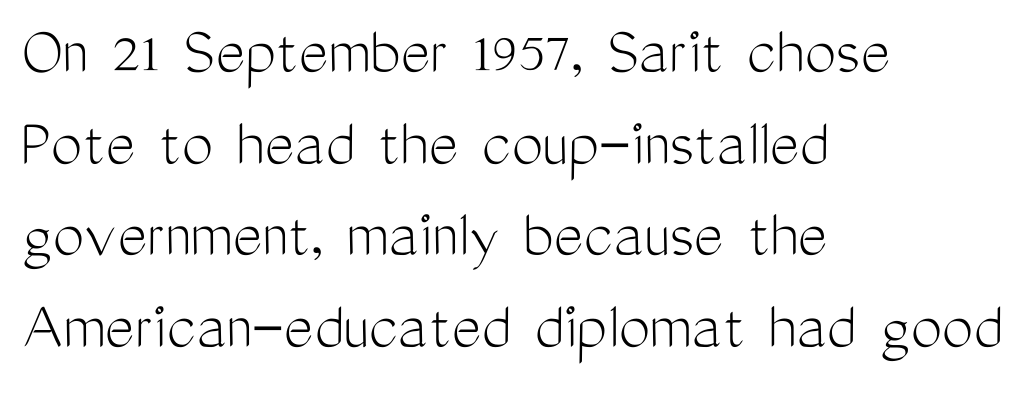
Is this a fixed-width face? No — the glyphs have proportional, varying widths. The paragraph has a hard left edge and a soft right edge. This is not heavy type; no bold has been used. The space directly below the letters is spotless. The designer went with a sans here, leaving each stem footless.
